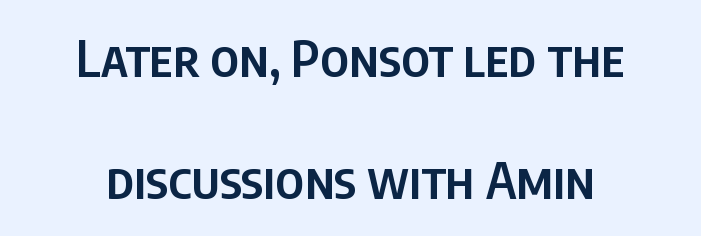
Q: Is the text bold? A: Semi-bold.
Q: Is the text italic (slanted)? A: No, it is upright.
Q: Is the typeface a serif or a sans-serif typeface? A: Sans-serif.
Q: Is the text underlined? A: No.
Q: How is the paragraph aligned? A: Centered.
Q: Is the spacing between letters normal or unusually wide? A: Normal.
Q: Is the spacing between lines tight, normal or loose? A: Loose.
Q: Width (condensed, normal, or wide)? A: Condensed.
Q: Stroke contrast? A: Low.
Q: x-height? A: Large.
Q: Monospaced? A: No.
